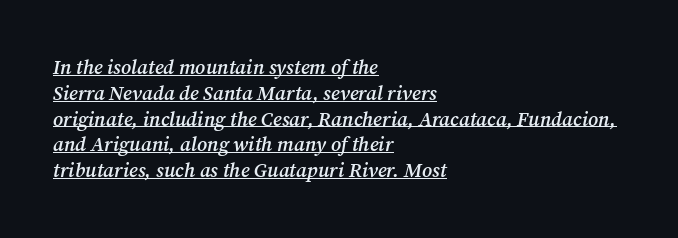
The passage shown is semibold, sitting just below true bold. The vertical gap from one line to the next is medium. Designer's note — italics engaged. One-word summary of the alignment: left. You can see a thin bar hugging the bottom of the glyphs.
